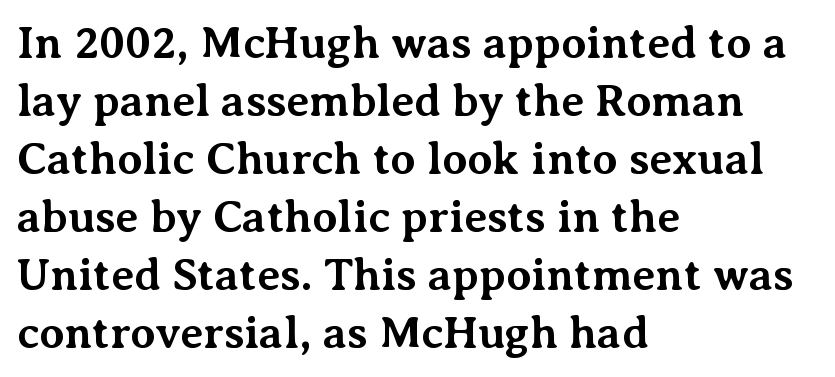
Q: Is the text bold? A: Yes.
Q: Is the text italic (slanted)? A: No, it is upright.
Q: Is the typeface a serif or a sans-serif typeface? A: Serif.
Q: Is the text underlined? A: No.
Q: How is the paragraph aligned? A: Left-aligned.
Q: Is the spacing between letters normal or unusually wide? A: Normal.
Q: Is the spacing between lines tight, normal or loose? A: Normal.
Q: Width (condensed, normal, or wide)? A: Normal.
Q: Stroke contrast? A: Medium.
Q: x-height? A: Medium.
Q: Monospaced? A: No.
